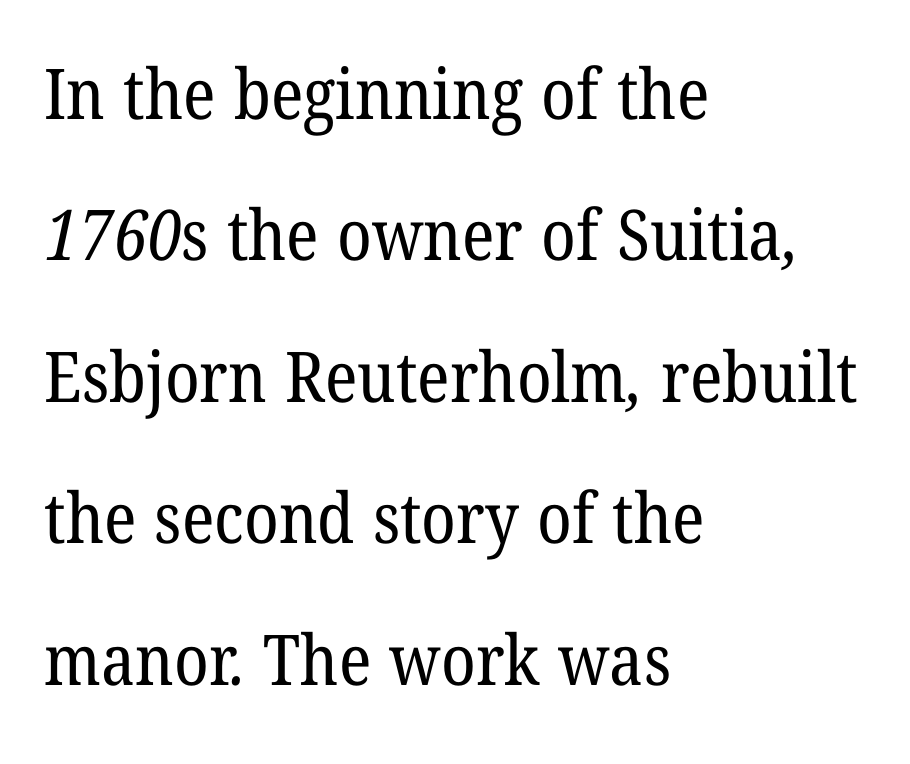
{"serif": "yes", "bold": "no", "weight": "regular", "width": "normal", "stroke_contrast": "low", "x_height": "medium", "monospaced": "no", "underline": "no", "align": "left", "line_spacing": "loose", "line_spacing_ratio": 2.02, "letter_spacing": "normal", "letter_spacing_em": 0.0, "glyph_px": 70}
